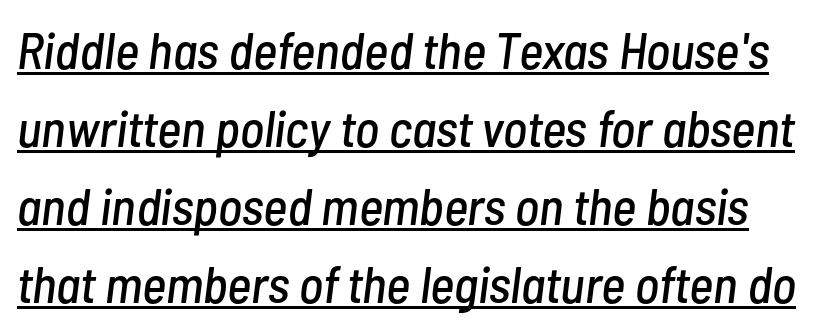
The image shows 52 px condensed type, italic (leaning right); set normal line spacing (1.5x), normal letter spacing, underlined; low stroke contrast and a medium x-height.
